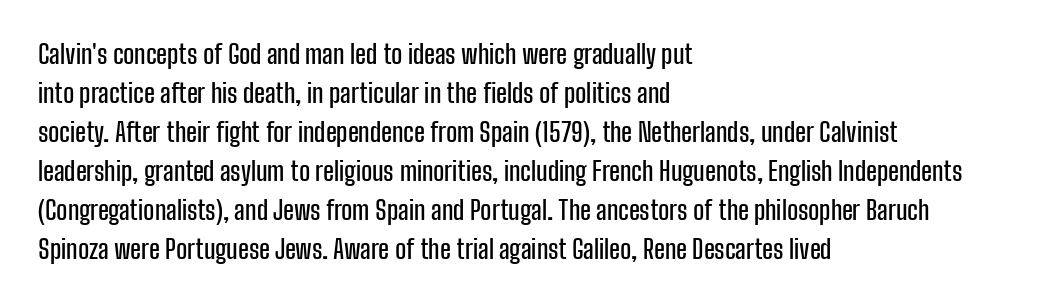
The compositor pushed each line to the left boundary. Every stem runs plumb, perpendicular to the baseline. This sample keeps an unexceptional amount of space between lines. Here the glyphs are tracked normally, forming tight word shapes. Descender tails drop into unmarked territory.
